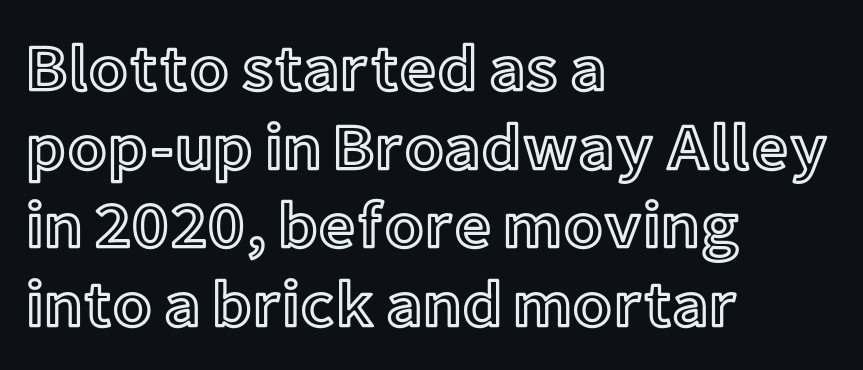
Q: Is the text italic (slanted)? A: No, it is upright.
Q: Is the text underlined? A: No.
Q: How is the paragraph aligned? A: Left-aligned.
Q: Is the spacing between letters normal or unusually wide? A: Normal.
Q: Width (condensed, normal, or wide)? A: Normal.
Q: x-height? A: Medium.
Q: Monospaced? A: No.
